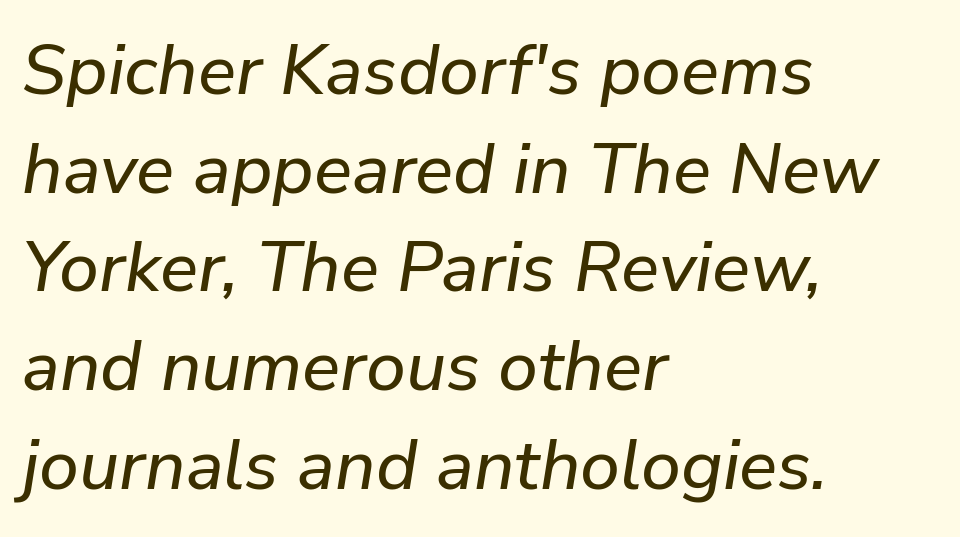
The image shows 71 px text type, italic (leaning right); set left-aligned, normal line spacing (1.39x), normal letter spacing, not underlined; low stroke contrast and a medium x-height.
